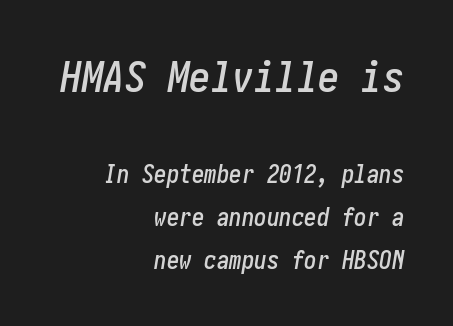
The image shows 43 px condensed type, italic (leaning right); set right-aligned, line spacing 1.73x, normal letter spacing, not underlined; the first (top) block is 1.72x larger; low stroke contrast and a medium x-height.
